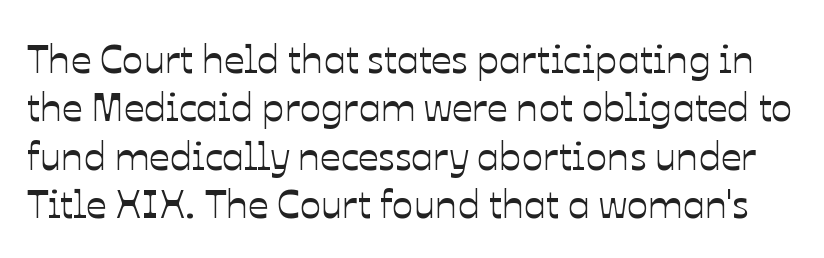
The image shows 40 px text type, upright; set line spacing 1.21x, normal letter spacing, not underlined; low stroke contrast and a medium x-height.
